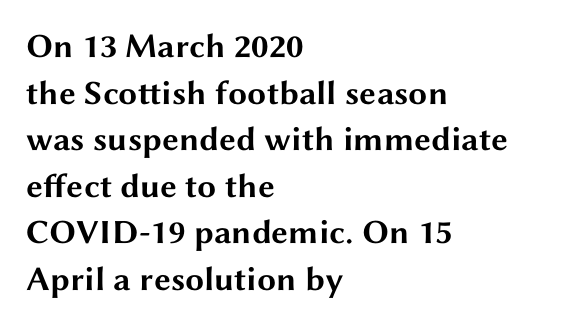
{"serif": "no", "italic": "no", "bold": "yes", "weight": "bold", "width": "wide", "stroke_contrast": "medium", "x_height": "medium", "monospaced": "no", "underline": "no", "align": "left", "line_spacing": "normal", "line_spacing_ratio": 1.37, "letter_spacing": "normal", "letter_spacing_em": 0.0, "glyph_px": 34}
